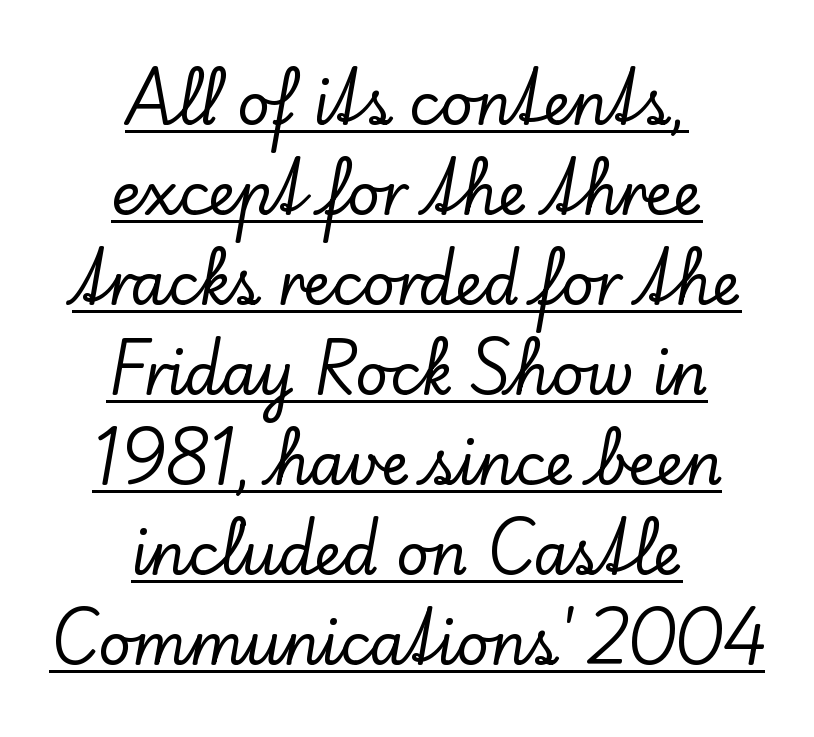
Q: Is the text italic (slanted)? A: Yes.
Q: Is the typeface a serif or a sans-serif typeface? A: Serif.
Q: Is the text underlined? A: Yes.
Q: How is the paragraph aligned? A: Centered.
Q: Is the spacing between letters normal or unusually wide? A: Normal.
Q: Is the spacing between lines tight, normal or loose? A: Normal.
Q: Width (condensed, normal, or wide)? A: Normal.
Q: Stroke contrast? A: Low.
Q: x-height? A: Small.
Q: Monospaced? A: No.
